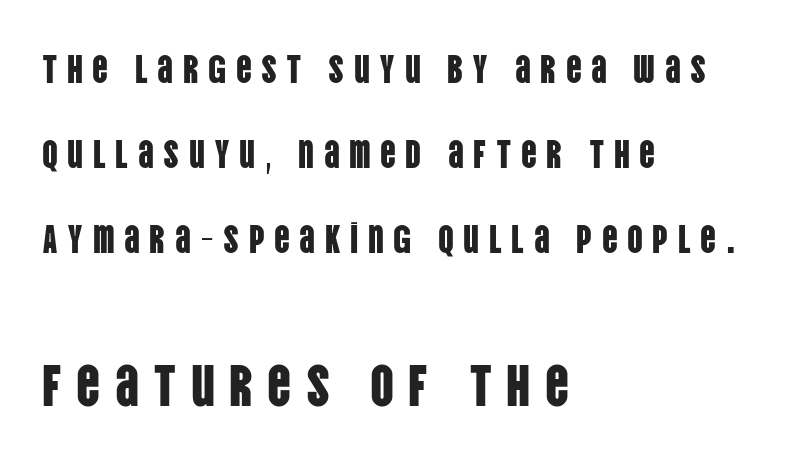
This is roman type, the default non-slanted kind. Descenders are the only things crossing below the line. A typesetter would call this proportional, since set widths differ per character. Character size in the trailing block exceeds that of the leading block. The face used here is a sans, in the tradition of grotesques and geometrics. One glance says open: line gaps are wider than usual.
